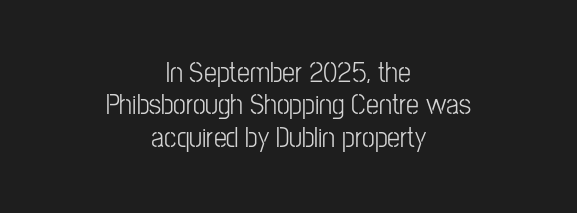
The letters stand upright; this is a roman face. The passage shown is not underscored anywhere. Nope, no serifs anywhere on these letters. The passage shown stacks its lines with hardly any gap.
